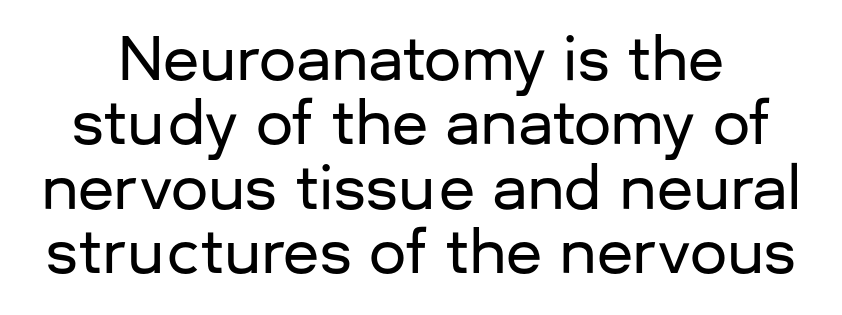
The face used here is proportionally spaced, like ordinary book or web type. Note: no serifs on the glyphs. The area under the type is left untouched. Successive baselines arrive quickly, one right under another. In terms of letterspacing, this is plain default setting.
